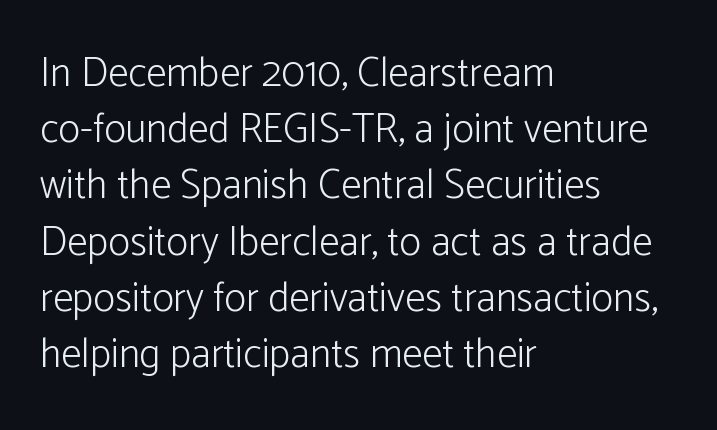
The image shows 41 px light sans-serif type, upright; set left-aligned, normal line spacing (1.37x), normal letter spacing, not underlined; low stroke contrast and a medium x-height.
